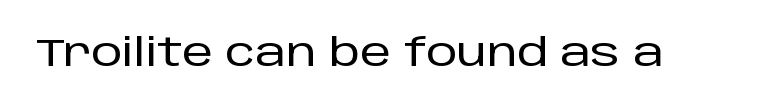
{"serif": "no", "italic": "no", "width": "normal", "stroke_contrast": "low", "x_height": "large", "monospaced": "no", "underline": "no", "letter_spacing": "normal", "letter_spacing_em": 0.0, "glyph_px": 39}
